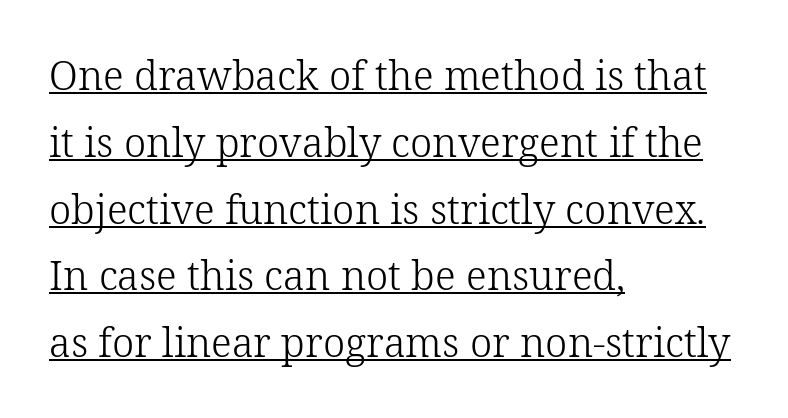
Q: Is the text bold? A: No.
Q: Is the text italic (slanted)? A: No, it is upright.
Q: Is the typeface a serif or a sans-serif typeface? A: Serif.
Q: Is the text underlined? A: Yes.
Q: How is the paragraph aligned? A: Left-aligned.
Q: Is the spacing between letters normal or unusually wide? A: Normal.
Q: Is the spacing between lines tight, normal or loose? A: Normal.
Q: Width (condensed, normal, or wide)? A: Normal.
Q: Stroke contrast? A: Low.
Q: x-height? A: Medium.
Q: Monospaced? A: No.
